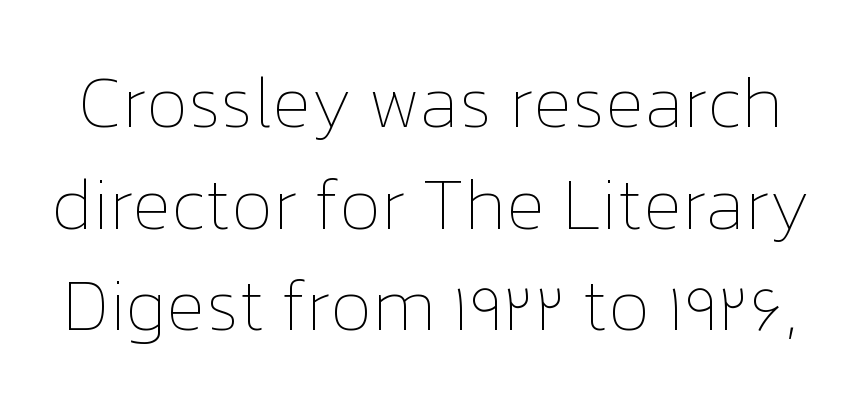
The image shows 72 px thin type, upright; set normal line spacing (1.41x), normal letter spacing, not underlined; low stroke contrast and a medium x-height.
